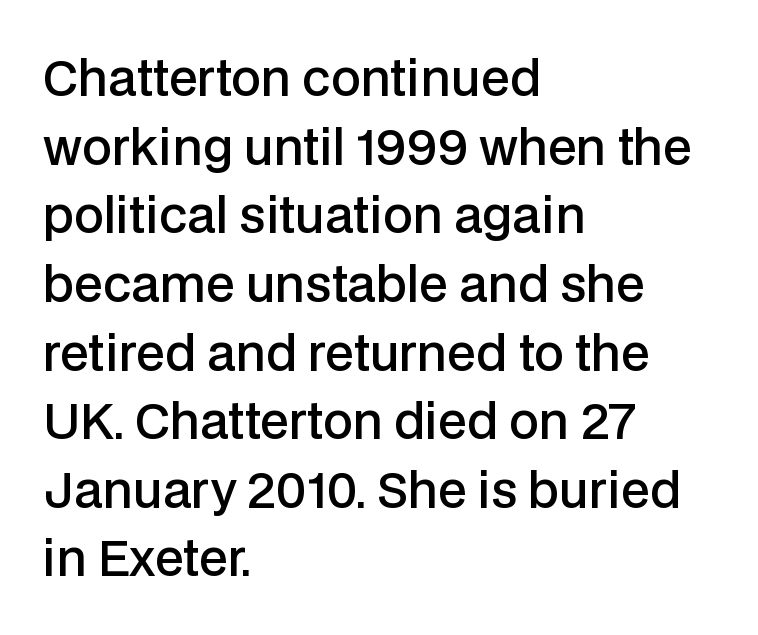
{"serif": "no", "italic": "no", "bold": "semi", "weight": "semibold", "width": "normal", "stroke_contrast": "low", "x_height": "medium", "monospaced": "no", "underline": "no", "align": "left", "line_spacing": "normal", "line_spacing_ratio": 1.43, "letter_spacing": "normal", "letter_spacing_em": 0.0, "glyph_px": 48}
